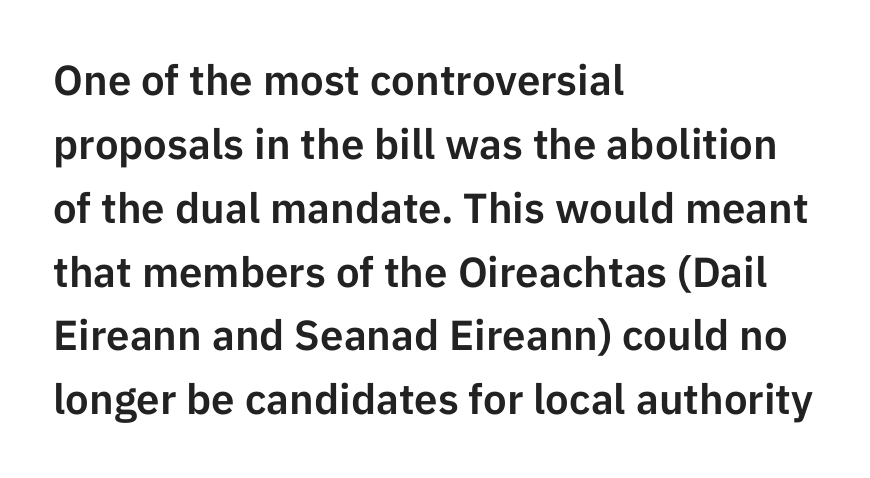
In terms of letterform style, serifs are entirely absent. Compared with a centered layout, this one pins lines to the left instead. What's the leading like? Ordinary, nothing unusual. No extra tracking has been applied to these lines.
